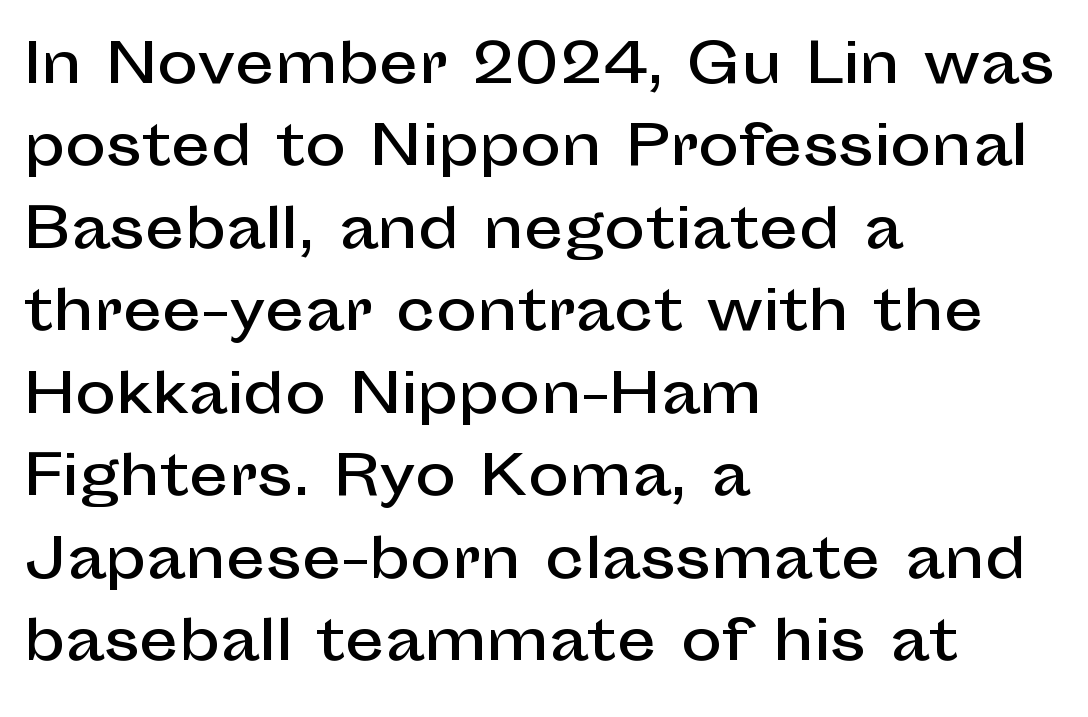
There is no visible air inserted between adjacent glyphs. Upright lettering throughout. Vertical spacing — default. Look at the bottom of the vertical strokes: they stop flat, with no serifs.
